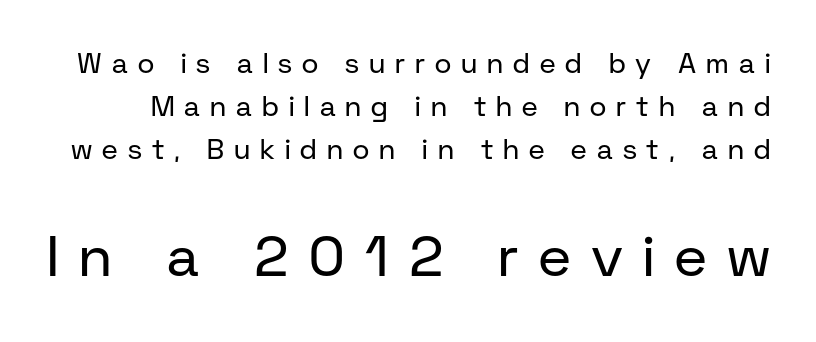
{"serif": "no", "italic": "no", "bold": "no", "weight": "regular", "width": "normal", "stroke_contrast": "low", "x_height": "medium", "monospaced": "no", "underline": "no", "line_spacing": "normal", "line_spacing_ratio": 1.54, "letter_spacing": "wide", "letter_spacing_em": 0.36, "larger_block": "second", "size_ratio": 2.04, "glyph_px": 57}
